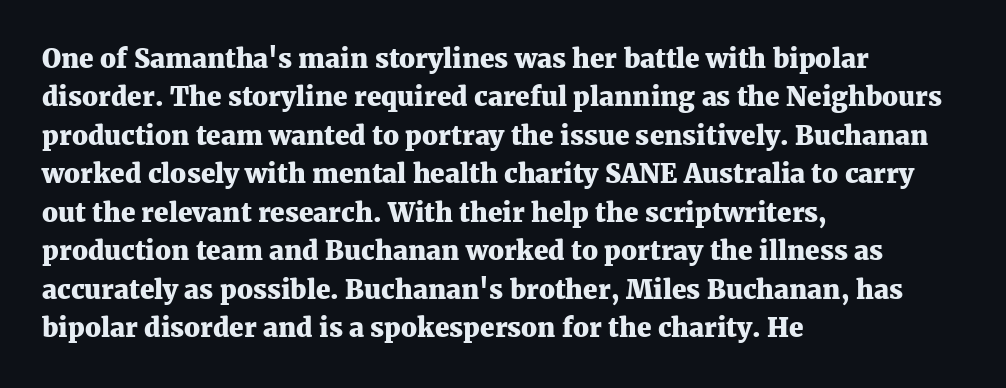
The image shows 26 px bold type, upright; set left-aligned, normal line spacing (1.48x), normal letter spacing, not underlined.
